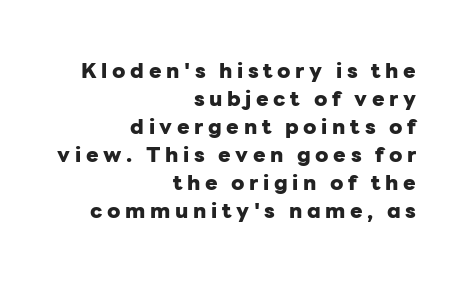
The image shows 21 px bold type, upright; set right-aligned, normal line spacing (1.33x), unusually wide letter spacing (+0.22 em), not underlined.
